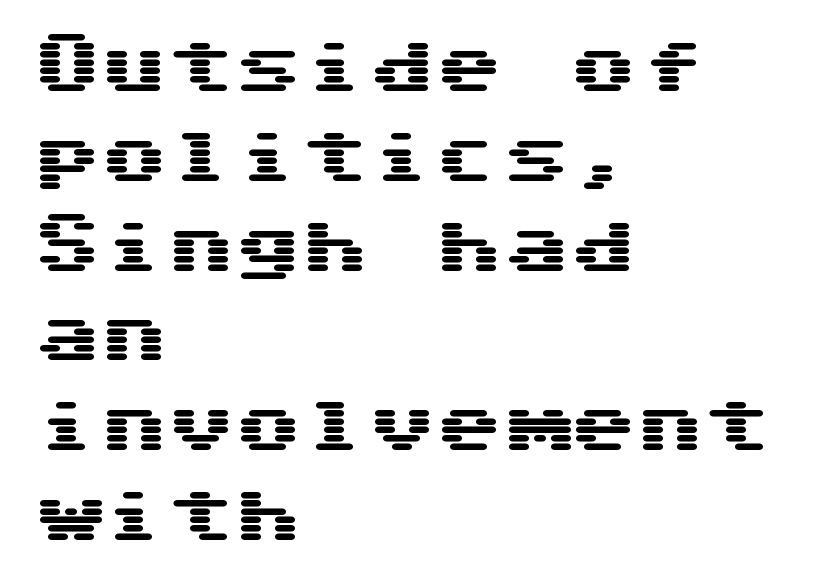
{"serif": "no", "italic": "no", "width": "wide", "stroke_contrast": "medium", "x_height": "medium", "underline": "no", "align": "left", "line_spacing": "normal", "line_spacing_ratio": 1.34, "letter_spacing": "normal", "letter_spacing_em": 0.0, "glyph_px": 67}
